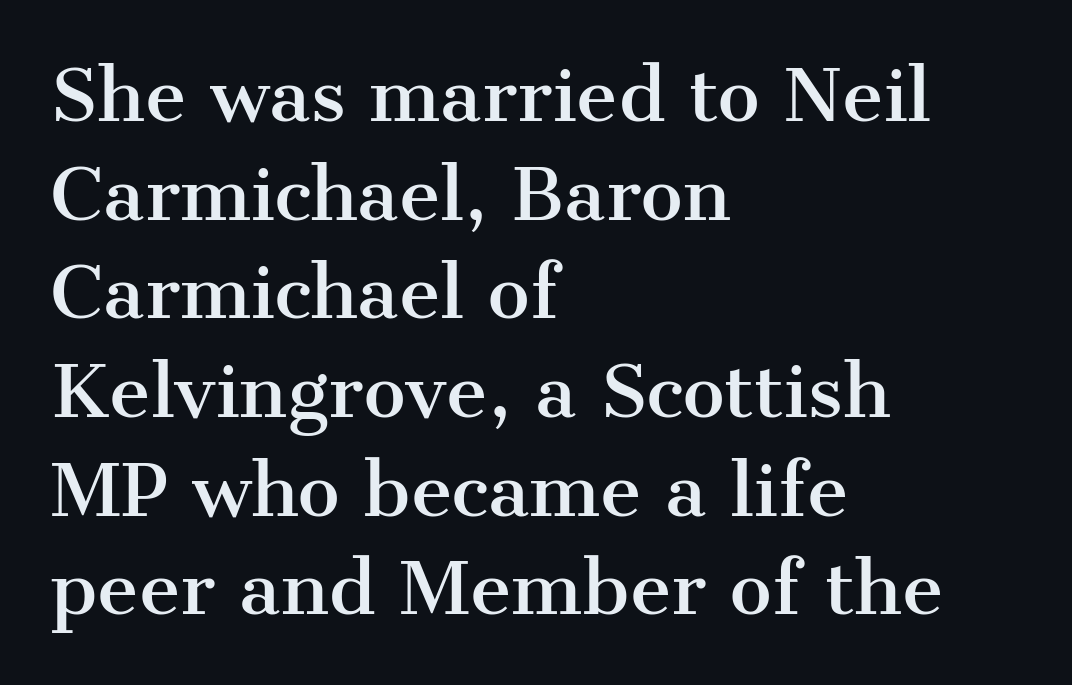
{"serif": "yes", "italic": "no", "width": "normal", "stroke_contrast": "medium", "x_height": "medium", "monospaced": "no", "underline": "no", "align": "left", "line_spacing": "normal", "line_spacing_ratio": 1.39, "letter_spacing": "normal", "letter_spacing_em": 0.0, "glyph_px": 71}
